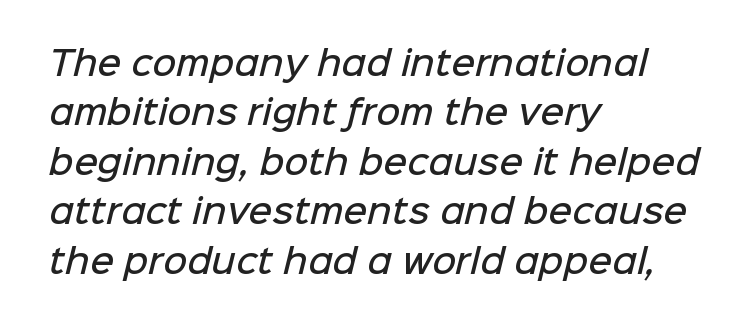
Unmarked baselines from the first word to the last. The designer went with a sans here, leaving each stem footless. Weight: semibold (demi). The text block is weighted toward the left margin, trailing off unevenly rightward. Do the characters align in a grid? No, the font is proportional. Nobody touched the tracking dial on this one.
